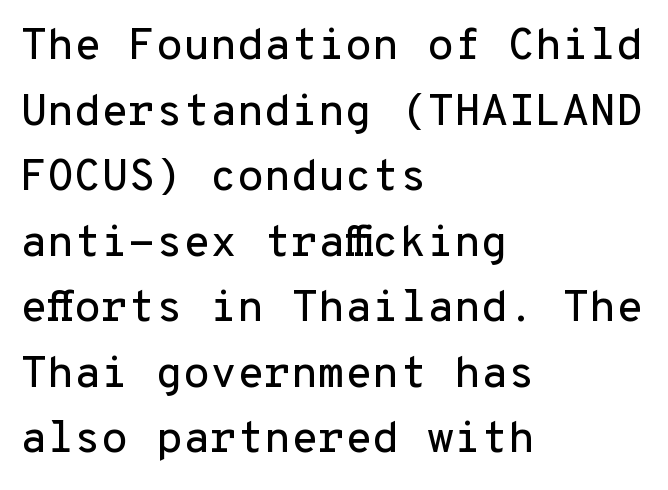
The image shows 44 px sans-serif type, upright, monospaced; set left-aligned, normal line spacing (1.49x), normal letter spacing, not underlined; low stroke contrast and a medium x-height.
